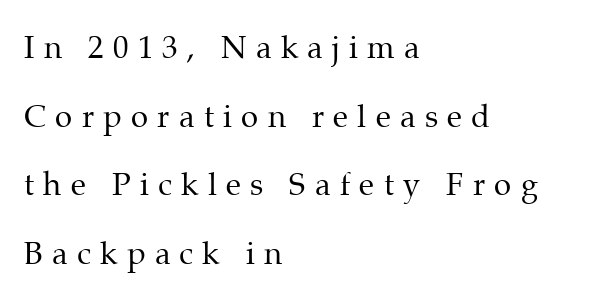
{"serif": "yes", "italic": "no", "bold": "no", "weight": "regular", "width": "normal", "stroke_contrast": "medium", "x_height": "medium", "monospaced": "no", "underline": "no", "align": "left", "line_spacing": "loose", "line_spacing_ratio": 2.21, "letter_spacing": "wide", "letter_spacing_em": 0.3, "glyph_px": 31}
